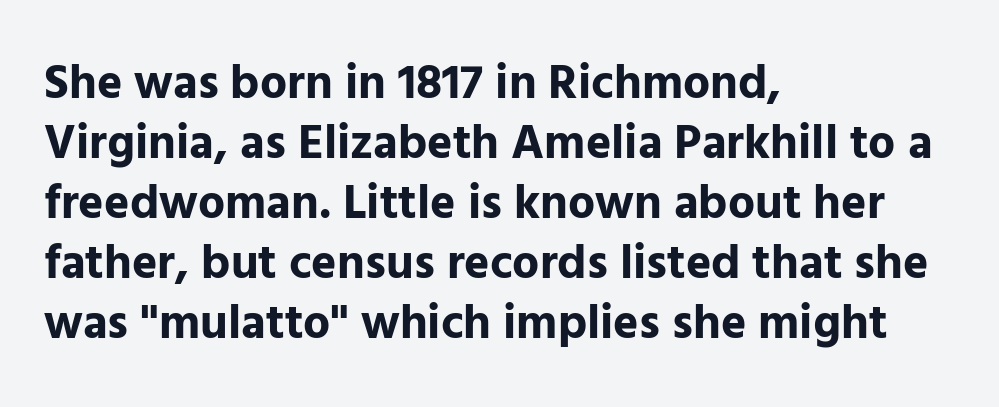
The rendering anchors every line to the left-hand side. This sample uses a sans-serif face. The strip under each line holds only bare page. Do the characters align in a grid? No, the font is proportional.
